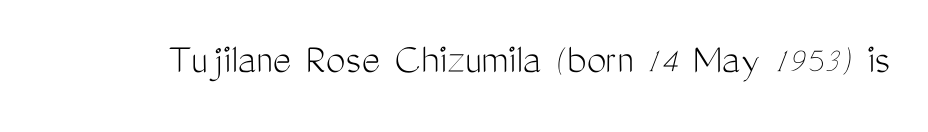
{"serif": "no", "italic": "no", "bold": "no", "weight": "light", "width": "condensed", "stroke_contrast": "medium", "x_height": "medium", "monospaced": "no", "underline": "no", "letter_spacing": "normal", "letter_spacing_em": 0.0, "glyph_px": 44}
